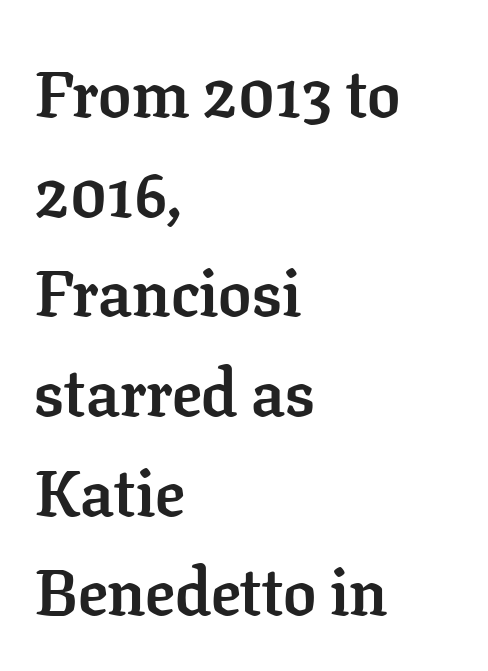
{"serif": "yes", "italic": "no", "bold": "yes", "weight": "semibold", "width": "normal", "stroke_contrast": "low", "x_height": "medium", "monospaced": "no", "underline": "no", "align": "left", "line_spacing": "normal", "line_spacing_ratio": 1.51, "letter_spacing": "normal", "letter_spacing_em": 0.0, "glyph_px": 66}
